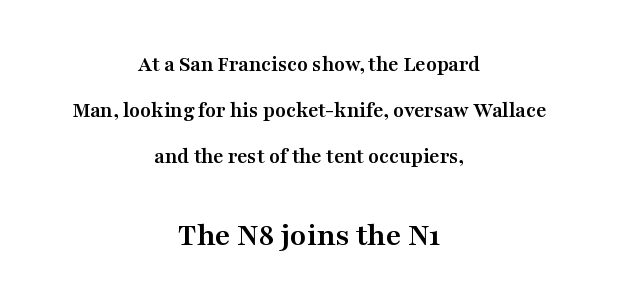
The image shows 33 px semibold, wide serif type, upright; set centered, loose line spacing (2.08x), normal letter spacing, not underlined; the second (bottom) block is 1.5x larger; medium stroke contrast and a medium x-height.
